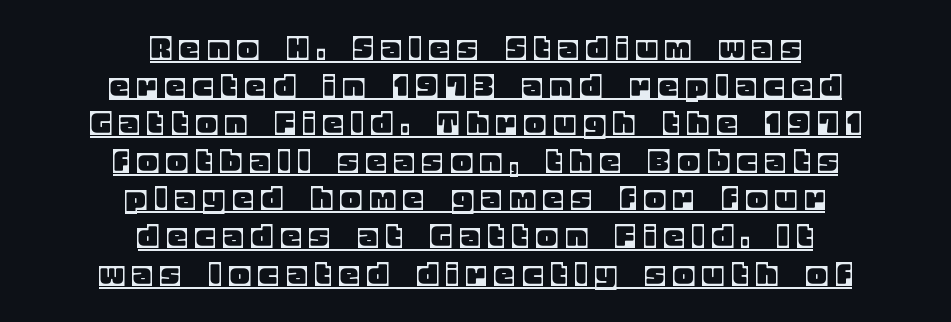
Q: Is the text italic (slanted)? A: No, it is upright.
Q: Is the text underlined? A: Yes.
Q: How is the paragraph aligned? A: Centered.
Q: Is the spacing between letters normal or unusually wide? A: Unusually wide.
Q: Is the spacing between lines tight, normal or loose? A: Tight.
Q: Width (condensed, normal, or wide)? A: Normal.
Q: x-height? A: Large.
Q: Monospaced? A: No.
